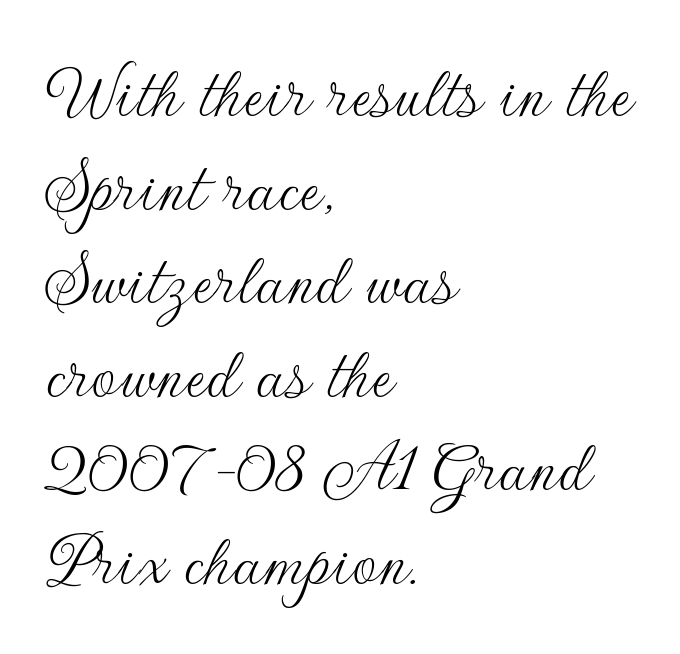
The rendering uses natural spacing where letterforms have individual widths. Serif or sans? Sans — the stroke terminals are bare. This rendering leaves character spacing at its baseline value.
